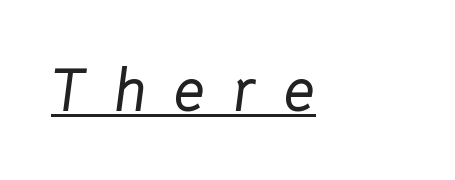
Alignment: flush left. Looks like regular typesetting: each glyph gets only the width it needs. An italicized treatment has been applied to the whole sample. Underline: present. A typesetter would call this heavily tracked-out type.
